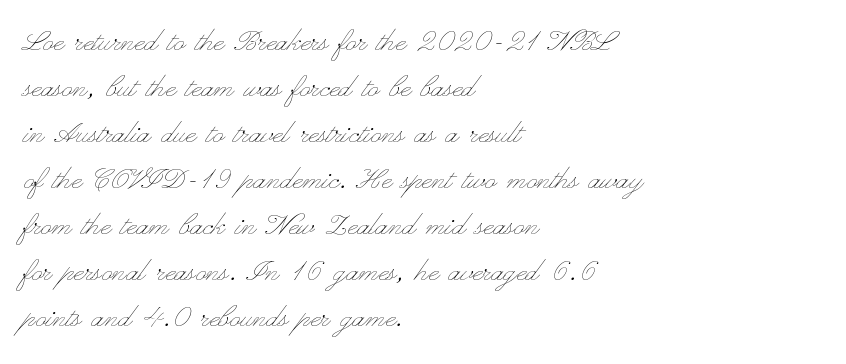
The image shows 36 px thin, wide type; set left-aligned, normal line spacing (1.28x), normal letter spacing, not underlined; low stroke contrast and a small x-height.
